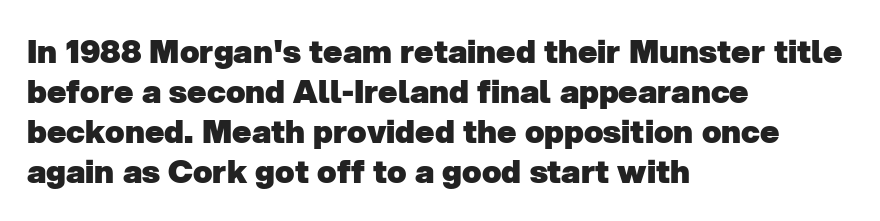
The designer left line spacing at the default. This rendering features lettering with no underline. The gaps between neighbouring characters are ordinary and unremarkable. All the whitespace from short lines collects on the right. Weight: bold. This sample has the flowing, uneven cadence of proportional lettering.
